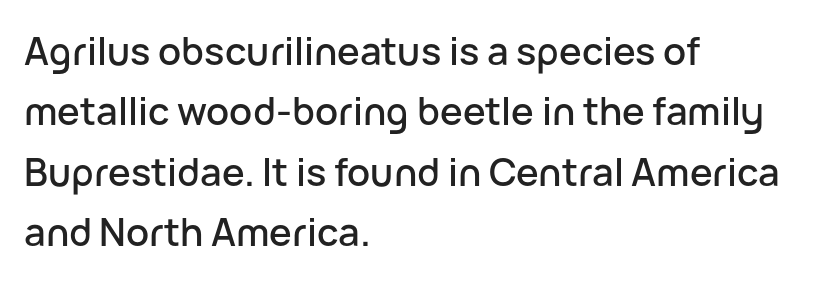
The image shows 38 px sans-serif type, upright; set left-aligned, normal line spacing (1.59x), normal letter spacing, not underlined; low stroke contrast and a medium x-height.
